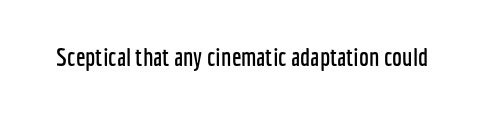
Q: Is the text italic (slanted)? A: No, it is upright.
Q: Is the text underlined? A: No.
Q: Is the spacing between letters normal or unusually wide? A: Normal.
